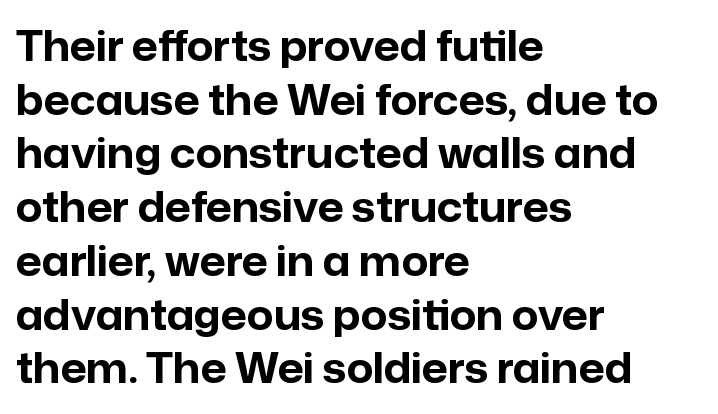
Q: Is the text bold? A: Yes.
Q: Is the text italic (slanted)? A: No, it is upright.
Q: Is the typeface a serif or a sans-serif typeface? A: Sans-serif.
Q: Is the text underlined? A: No.
Q: How is the paragraph aligned? A: Left-aligned.
Q: Is the spacing between letters normal or unusually wide? A: Normal.
Q: Is the spacing between lines tight, normal or loose? A: Normal.
Q: Width (condensed, normal, or wide)? A: Normal.
Q: Stroke contrast? A: Low.
Q: x-height? A: Medium.
Q: Monospaced? A: No.
